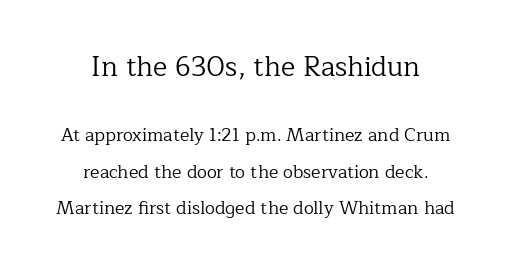
{"italic": "no", "bold": "no", "underline": "no", "align": "center", "line_spacing": "loose", "line_spacing_ratio": 2.03, "letter_spacing": "normal", "letter_spacing_em": 0.0, "larger_block": "first", "size_ratio": 1.5, "glyph_px": 27}
